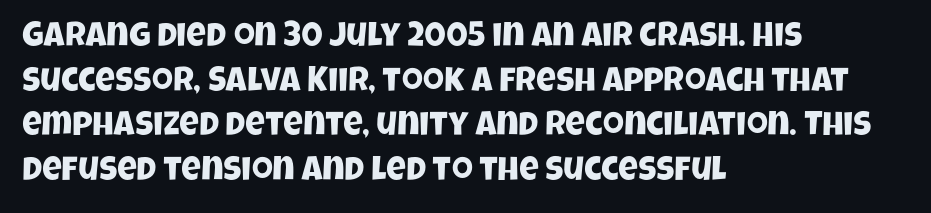
The image shows 34 px condensed sans-serif type; set left-aligned, normal line spacing (1.31x), normal letter spacing, not underlined; low stroke contrast and a large x-height.
